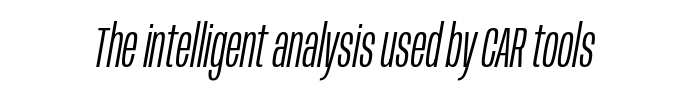
Q: Is the text bold? A: No.
Q: Is the text italic (slanted)? A: Yes, it leans right by about 10 degrees.
Q: Is the text underlined? A: No.
Q: Is the spacing between letters normal or unusually wide? A: Normal.
Q: Width (condensed, normal, or wide)? A: Condensed.
Q: Stroke contrast? A: Low.
Q: x-height? A: Large.
Q: Monospaced? A: No.
